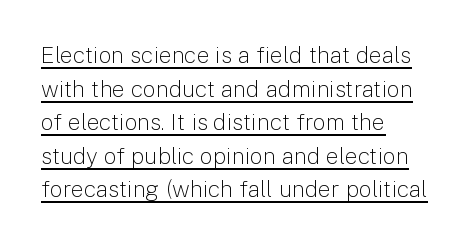
The compositor pushed each line to the left boundary. A typesetter would mark this as roman, not italic. The strokes are not fattened; the text isn't bold. No extra tracking has been applied to these lines. The specimen includes a rule beneath the text block's lines.
